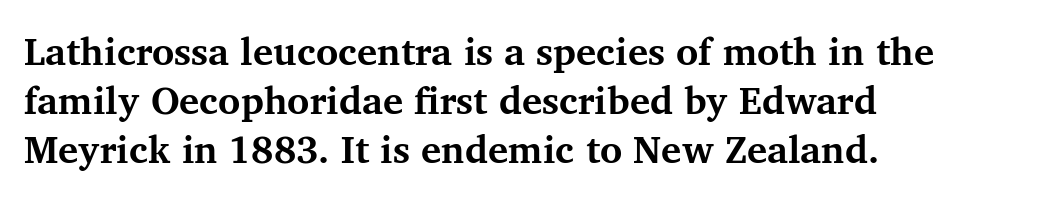
The image shows 38 px bold serif type, upright; set left-aligned, normal line spacing (1.29x), normal letter spacing, not underlined; medium stroke contrast and a medium x-height.
